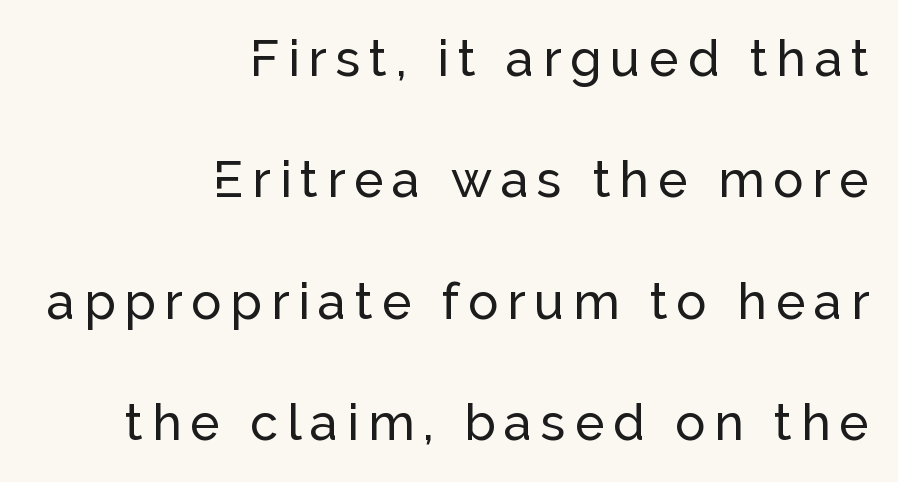
The image shows 50 px sans-serif type, upright; set right-aligned, loose line spacing (2.43x), not underlined; low stroke contrast and a medium x-height.
